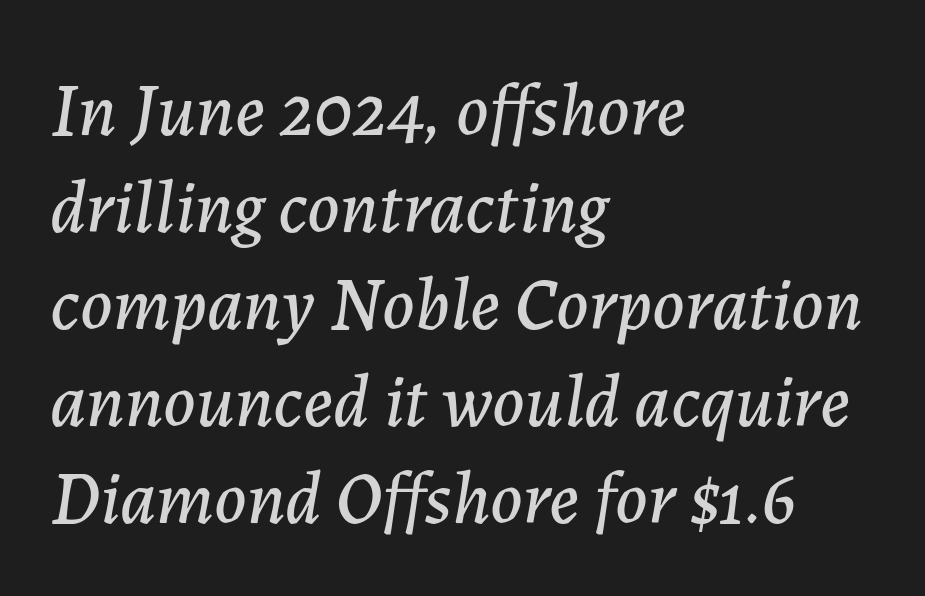
A bare baseline throughout the passage. You could not count columns in this text — the font is proportionally spaced. Leading matches the norm, producing a regular column. The glyphs look as if they've been sheared to an angle.
